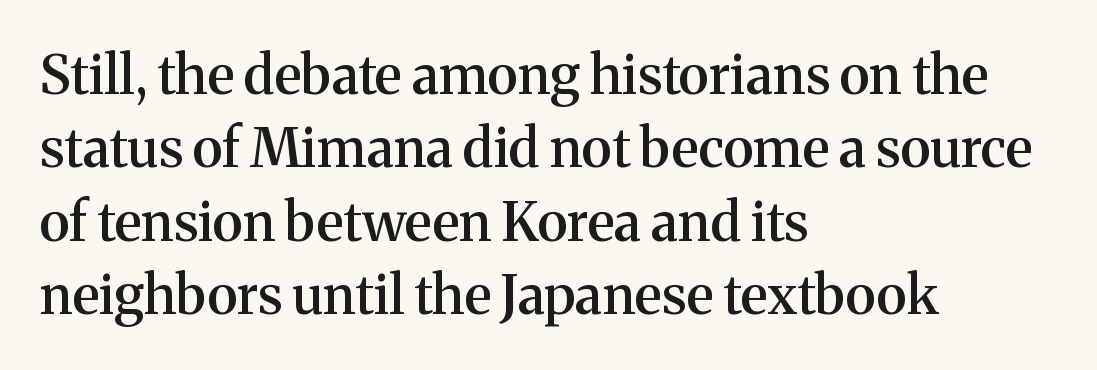
The image shows 54 px semibold serif type, upright; set left-aligned, normal line spacing (1.36x), normal letter spacing, not underlined; medium stroke contrast and a medium x-height.
